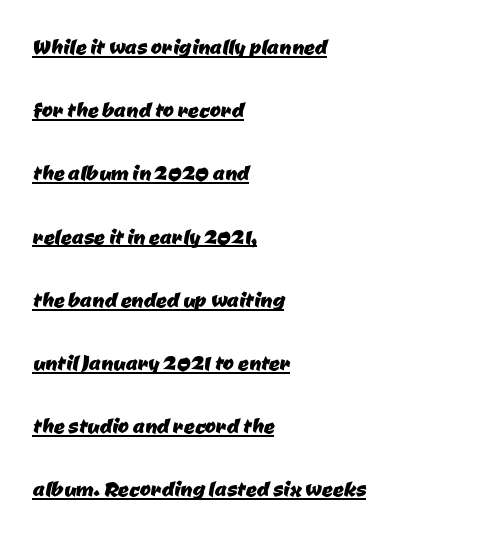
The image shows 27 px text type; set left-aligned, loose line spacing (2.34x), normal letter spacing, underlined.
